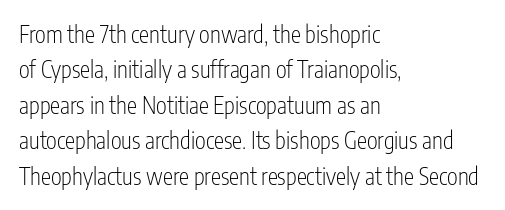
{"italic": "no", "bold": "no", "underline": "no", "align": "left", "line_spacing": "normal", "line_spacing_ratio": 1.54, "letter_spacing": "normal", "letter_spacing_em": 0.0, "glyph_px": 23}
